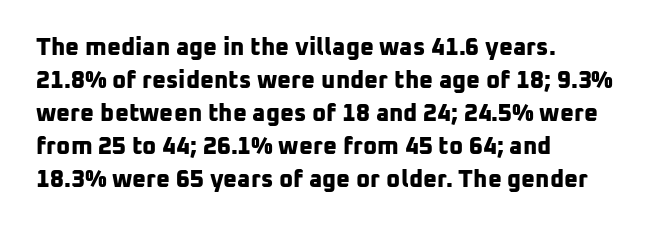
The image shows 24 px bold type; set left-aligned, normal line spacing (1.37x), normal letter spacing, not underlined.
